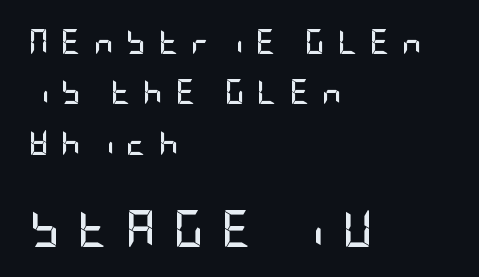
Q: Is the text bold? A: Yes.
Q: Is the text italic (slanted)? A: No, it is upright.
Q: Is the typeface a serif or a sans-serif typeface? A: Sans-serif.
Q: Is the text underlined? A: No.
Q: How is the paragraph aligned? A: Left-aligned.
Q: Is the spacing between letters normal or unusually wide? A: Unusually wide.
Q: Is the spacing between lines tight, normal or loose? A: Loose.
Q: Which block of text is set in a larger size, the first (top) or the second (bottom)? A: The second (bottom) one.
Q: Width (condensed, normal, or wide)? A: Condensed.
Q: Stroke contrast? A: Low.
Q: x-height? A: Large.
